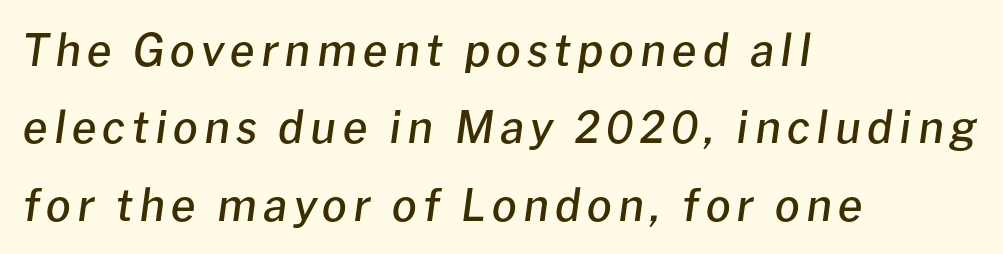
Q: Is the text bold? A: Semi-bold.
Q: Is the text italic (slanted)? A: Yes, it leans right by about 8 degrees.
Q: Is the text underlined? A: No.
Q: How is the paragraph aligned? A: Left-aligned.
Q: Width (condensed, normal, or wide)? A: Normal.
Q: Stroke contrast? A: Low.
Q: x-height? A: Medium.
Q: Monospaced? A: No.
